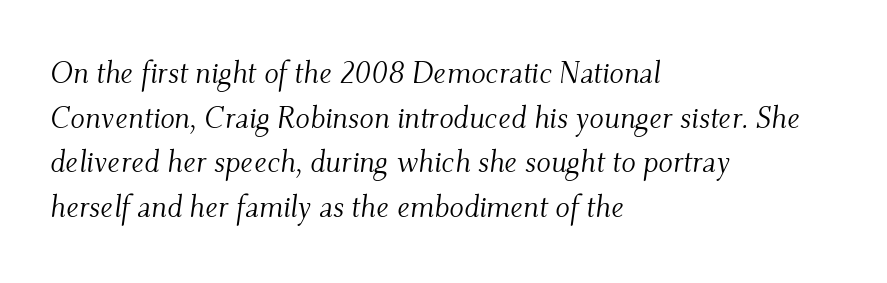
{"serif": "yes", "italic": "yes", "lean": "right", "slant_degrees": 9, "bold": "no", "weight": "light", "width": "normal", "stroke_contrast": "medium", "x_height": "small", "monospaced": "no", "underline": "no", "align": "left", "line_spacing": "normal", "line_spacing_ratio": 1.49, "letter_spacing": "normal", "letter_spacing_em": 0.0, "glyph_px": 30}
